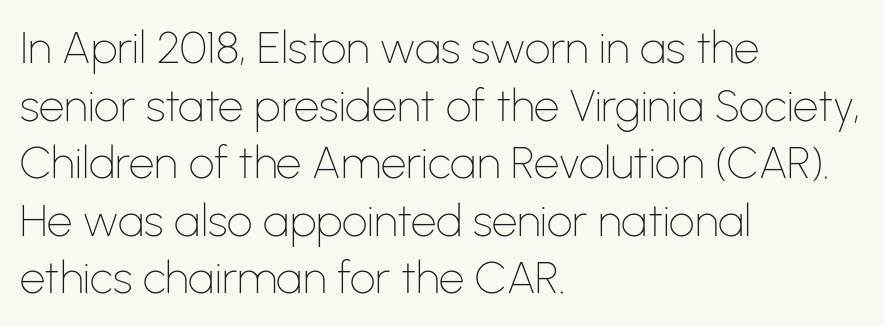
{"serif": "no", "italic": "no", "bold": "no", "weight": "thin", "width": "normal", "stroke_contrast": "low", "x_height": "medium", "monospaced": "no", "underline": "no", "align": "left", "line_spacing": "normal", "line_spacing_ratio": 1.28, "letter_spacing": "normal", "letter_spacing_em": 0.0, "glyph_px": 45}
